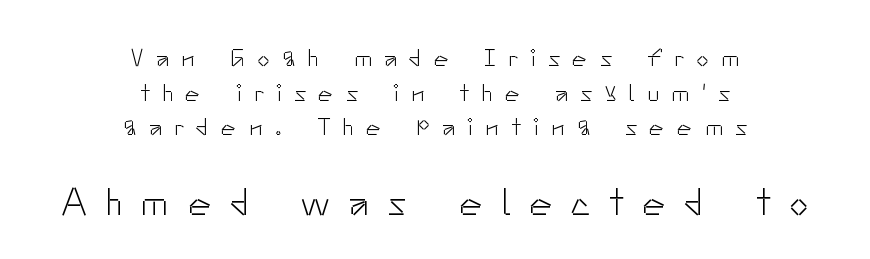
{"serif": "no", "italic": "no", "bold": "no", "weight": "light", "width": "normal", "stroke_contrast": "low", "x_height": "small", "monospaced": "no", "underline": "no", "align": "center", "line_spacing": "normal", "line_spacing_ratio": 1.39, "letter_spacing": "wide", "letter_spacing_em": 0.5, "larger_block": "second", "size_ratio": 1.52, "glyph_px": 38}
